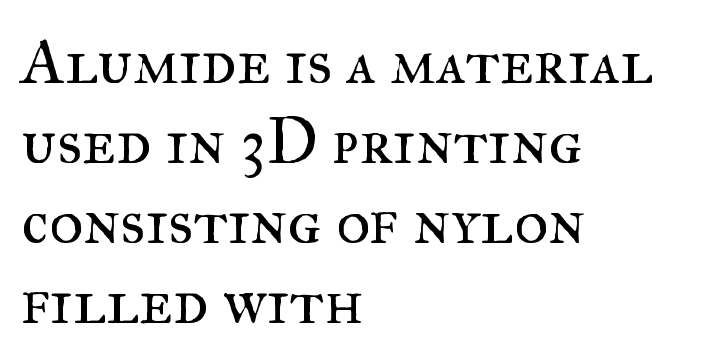
Q: Is the text bold? A: No.
Q: Is the text italic (slanted)? A: No, it is upright.
Q: Is the typeface a serif or a sans-serif typeface? A: Serif.
Q: Is the text underlined? A: No.
Q: How is the paragraph aligned? A: Left-aligned.
Q: Is the spacing between letters normal or unusually wide? A: Normal.
Q: Width (condensed, normal, or wide)? A: Normal.
Q: Stroke contrast? A: Medium.
Q: x-height? A: Small.
Q: Monospaced? A: No.
